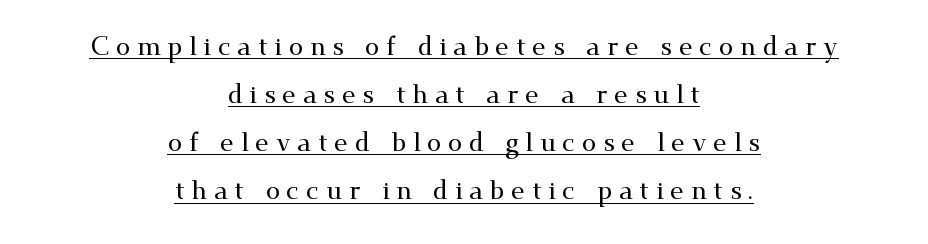
Casual observation: everything's sitting right in the middle. Tracking value appears strongly positive — letters spread wide. The specimen includes a rule beneath the text block's lines. Does the lettering tilt? It doesn't — this is upright.
